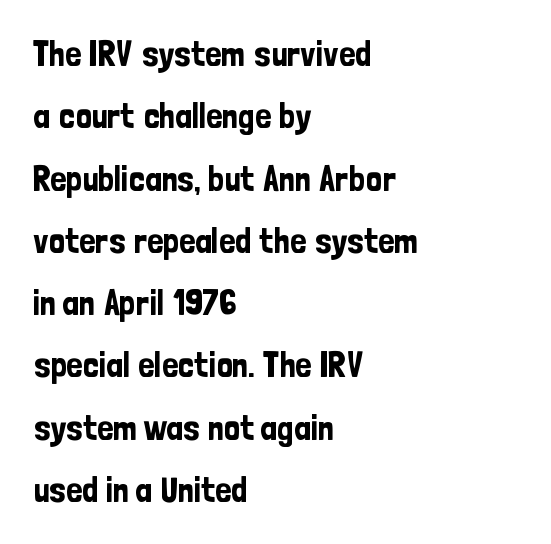
The image shows 35 px condensed sans-serif type, upright; set left-aligned, line spacing 1.78x, normal letter spacing, not underlined; low stroke contrast and a medium x-height.
